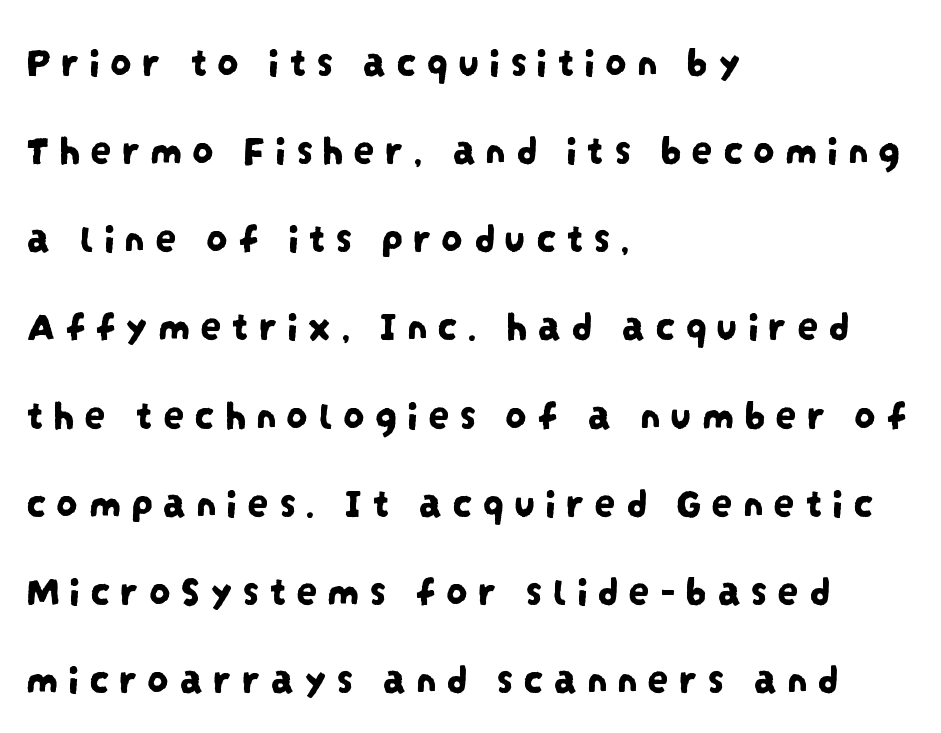
The image shows 43 px condensed sans-serif type; set left-aligned, loose line spacing (2.05x), unusually wide letter spacing (+0.22 em), not underlined; low stroke contrast and a large x-height.
